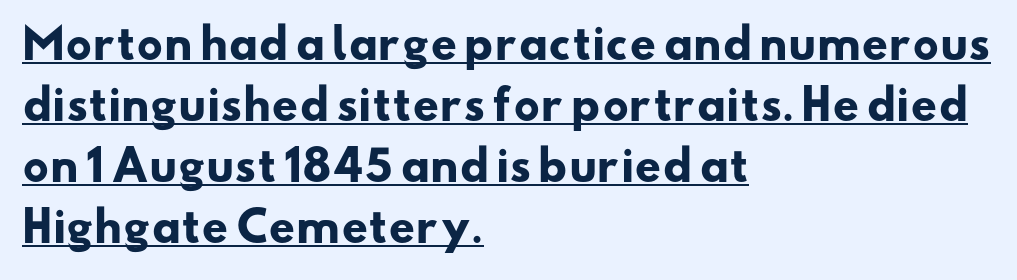
Look at the stroke-to-counter ratio: heavy, a bold. The letters advance in unequal steps, a hallmark of proportional type. The sample's only ornament is a line tracing under the words. Nobody touched the tracking dial on this one. The vertical gap from one line to the next is medium.
